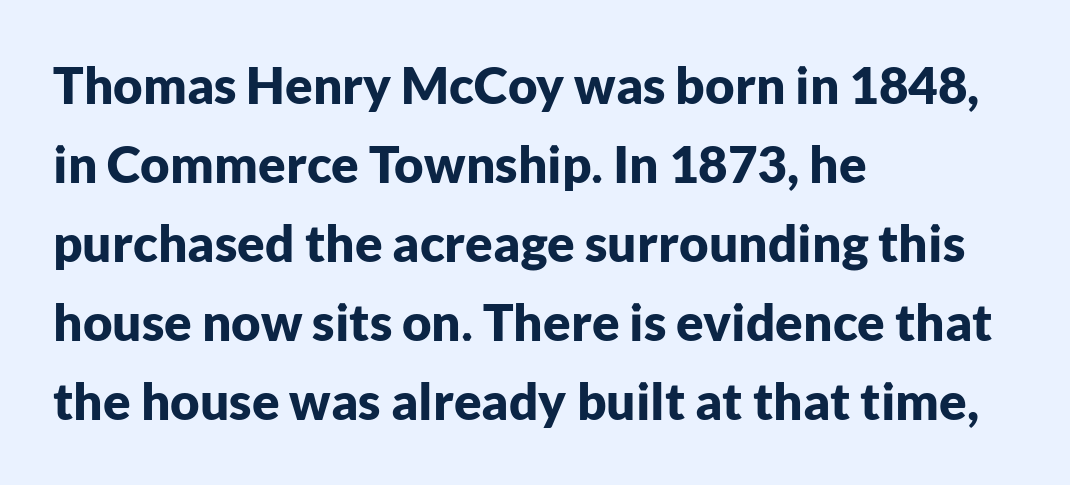
Q: Is the text bold? A: Yes.
Q: Is the text italic (slanted)? A: No, it is upright.
Q: Is the typeface a serif or a sans-serif typeface? A: Sans-serif.
Q: Is the text underlined? A: No.
Q: How is the paragraph aligned? A: Left-aligned.
Q: Is the spacing between letters normal or unusually wide? A: Normal.
Q: Is the spacing between lines tight, normal or loose? A: Normal.
Q: Width (condensed, normal, or wide)? A: Normal.
Q: Stroke contrast? A: Low.
Q: x-height? A: Medium.
Q: Monospaced? A: No.
